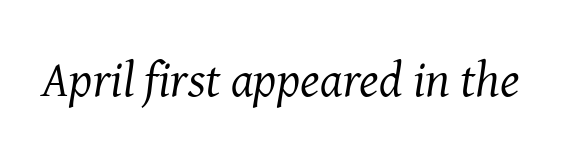
The image shows 50 px regular-weight serif type, italic (leaning right); set normal letter spacing, not underlined; medium stroke contrast and a medium x-height.
